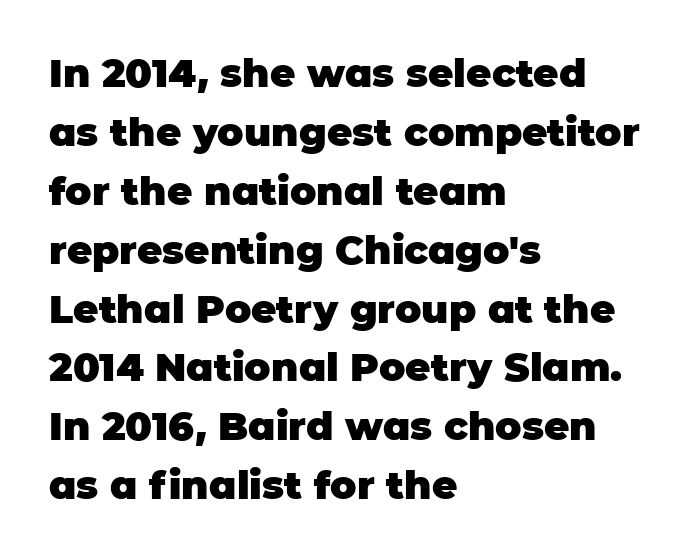
The image shows 39 px heavy sans-serif type, upright; set left-aligned, normal line spacing (1.51x), normal letter spacing, not underlined; low stroke contrast and a large x-height.
